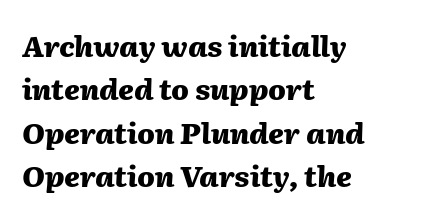
The image shows 29 px heavy type, italic (leaning right); set left-aligned, normal line spacing (1.5x), normal letter spacing, not underlined; medium stroke contrast and a medium x-height.
